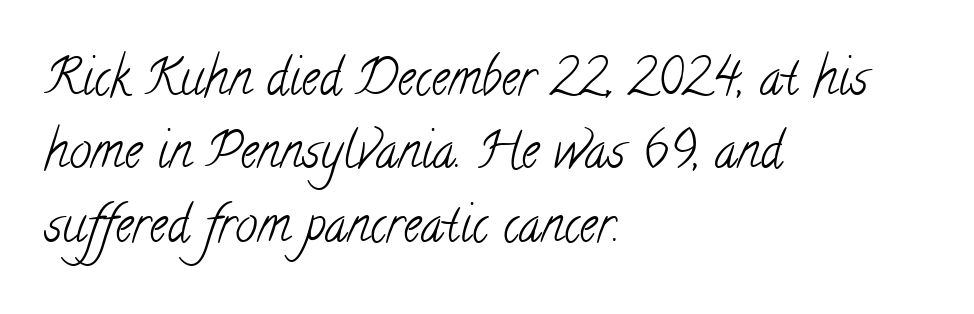
{"serif": "yes", "bold": "no", "weight": "light", "width": "condensed", "stroke_contrast": "low", "x_height": "small", "monospaced": "no", "underline": "no", "align": "left", "line_spacing": "normal", "line_spacing_ratio": 1.47, "letter_spacing": "normal", "letter_spacing_em": 0.0, "glyph_px": 50}
